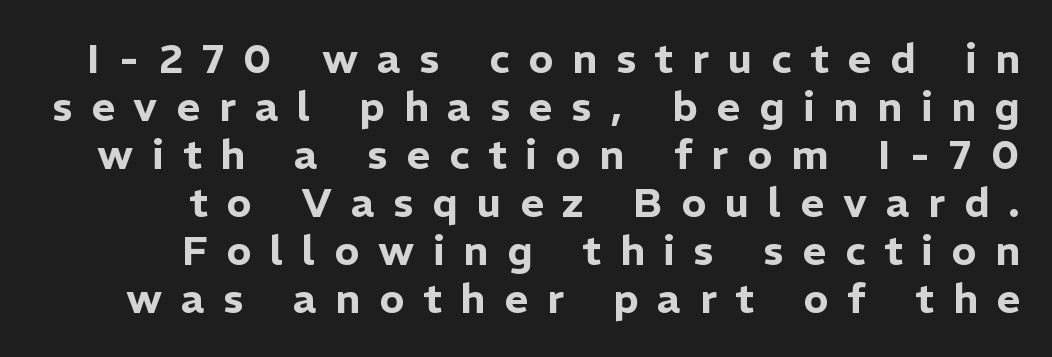
The passage shown is typed in a proportional face where columns would drift. The glyphs in this specimen are sans serif. There is plenty of visible air inserted between adjacent glyphs. In terms of posture, this sample is upright.
